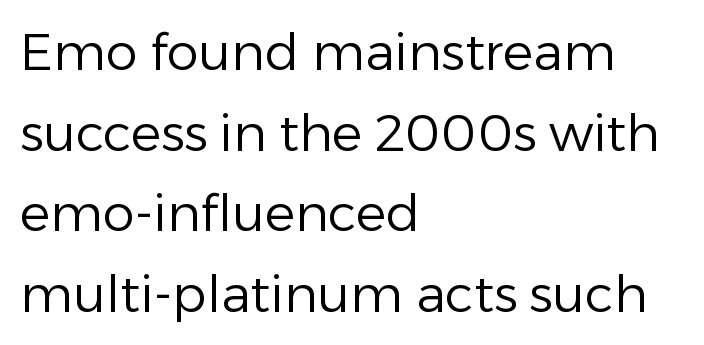
Check under the words: just untouched page. Nothing heavy about these letters — not bold at all. Typographically, this falls in the sans-serif category. This sample has the flowing, uneven cadence of proportional lettering. The letters stand upright; this is a roman face.
